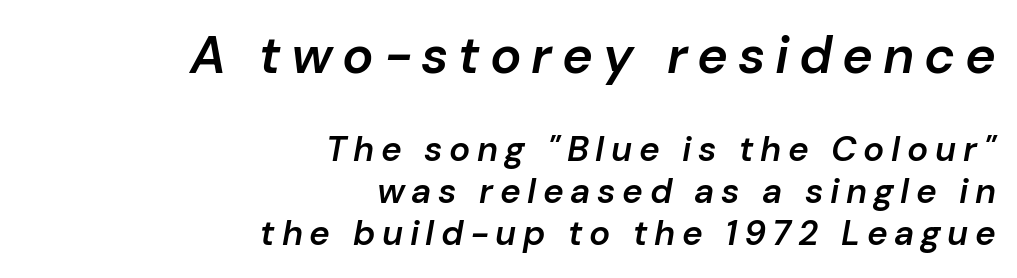
{"italic": "yes", "lean": "right", "slant_degrees": 10, "bold": "semi", "weight": "semibold", "width": "normal", "stroke_contrast": "low", "x_height": "medium", "monospaced": "no", "underline": "no", "align": "right", "line_spacing_ratio": 1.21, "larger_block": "first", "size_ratio": 1.49, "glyph_px": 52}
